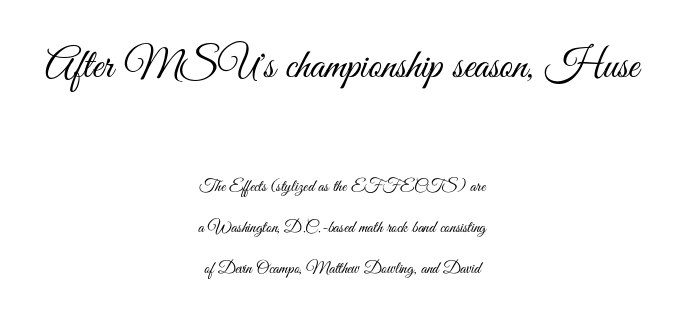
{"serif": "no", "bold": "no", "weight": "light", "width": "condensed", "stroke_contrast": "medium", "x_height": "small", "monospaced": "no", "underline": "no", "align": "center", "line_spacing": "loose", "line_spacing_ratio": 2.41, "letter_spacing": "normal", "letter_spacing_em": 0.0, "larger_block": "first", "size_ratio": 2.47, "glyph_px": 42}
